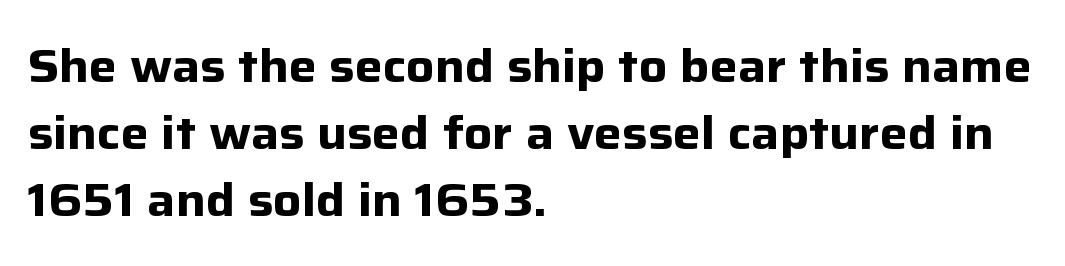
{"serif": "no", "italic": "no", "bold": "yes", "weight": "bold", "width": "normal", "stroke_contrast": "low", "x_height": "medium", "monospaced": "no", "underline": "no", "align": "left", "line_spacing": "normal", "line_spacing_ratio": 1.43, "letter_spacing": "normal", "letter_spacing_em": 0.0, "glyph_px": 47}
